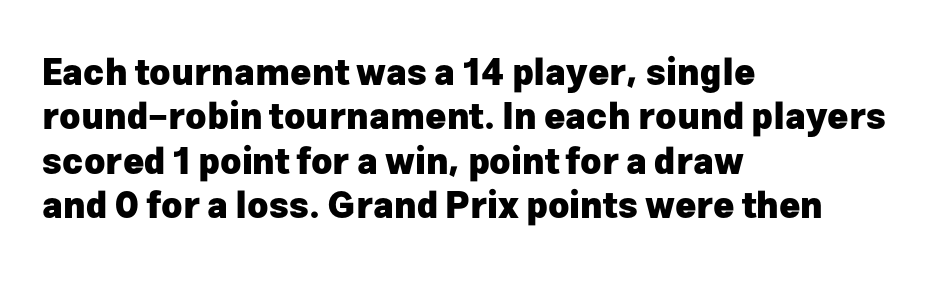
Q: Is the text bold? A: Yes.
Q: Is the text italic (slanted)? A: No, it is upright.
Q: Is the typeface a serif or a sans-serif typeface? A: Sans-serif.
Q: Is the text underlined? A: No.
Q: How is the paragraph aligned? A: Left-aligned.
Q: Is the spacing between letters normal or unusually wide? A: Normal.
Q: Width (condensed, normal, or wide)? A: Normal.
Q: Stroke contrast? A: Low.
Q: x-height? A: Medium.
Q: Monospaced? A: No.
